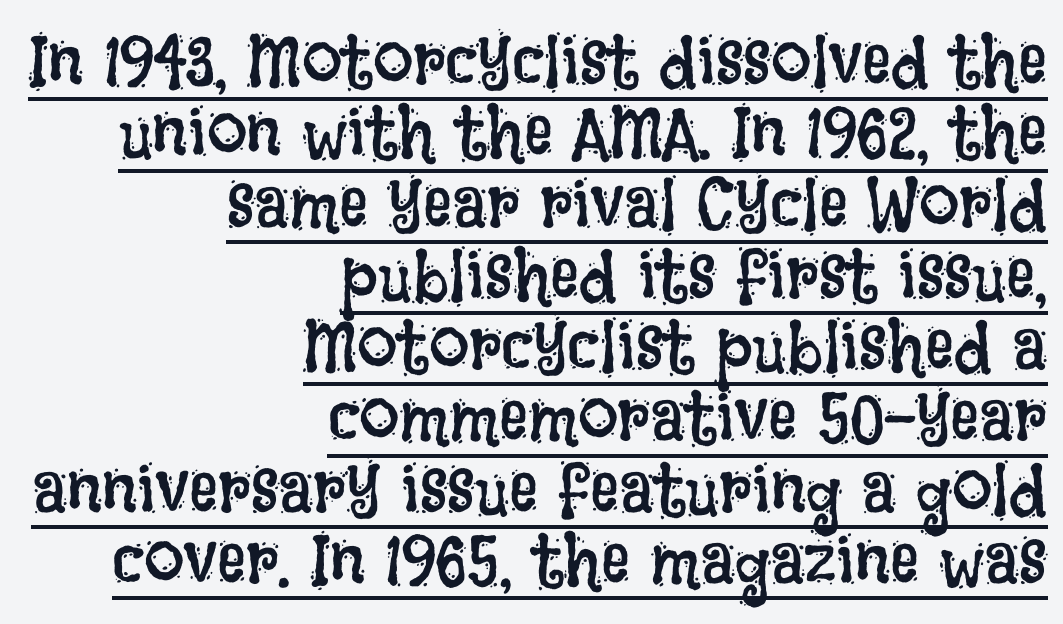
The image shows 72 px regular-weight, condensed type, upright; set right-aligned, tight line spacing (0.99x), normal letter spacing, underlined; low stroke contrast and a large x-height.
